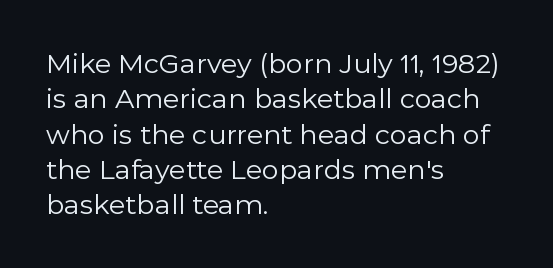
Q: Is the text bold? A: No.
Q: Is the text italic (slanted)? A: No, it is upright.
Q: Is the text underlined? A: No.
Q: How is the paragraph aligned? A: Left-aligned.
Q: Is the spacing between letters normal or unusually wide? A: Normal.
Q: Is the spacing between lines tight, normal or loose? A: Normal.
